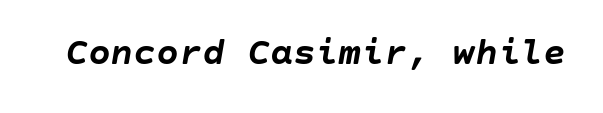
The image shows 38 px semibold type, italic (leaning right); set normal letter spacing, not underlined; low stroke contrast and a large x-height.
